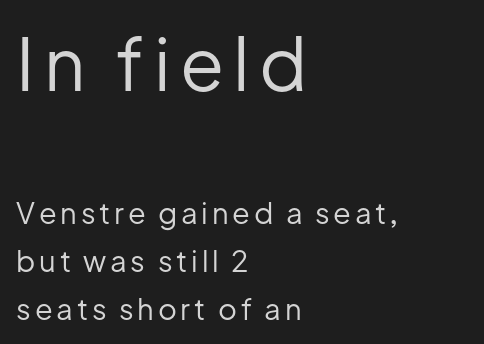
Q: Is the text bold? A: No.
Q: Is the text italic (slanted)? A: No, it is upright.
Q: Is the typeface a serif or a sans-serif typeface? A: Sans-serif.
Q: Is the text underlined? A: No.
Q: How is the paragraph aligned? A: Left-aligned.
Q: Is the spacing between lines tight, normal or loose? A: Normal.
Q: Which block of text is set in a larger size, the first (top) or the second (bottom)? A: The first (top) one.
Q: Width (condensed, normal, or wide)? A: Normal.
Q: Stroke contrast? A: Low.
Q: x-height? A: Medium.
Q: Monospaced? A: No.
